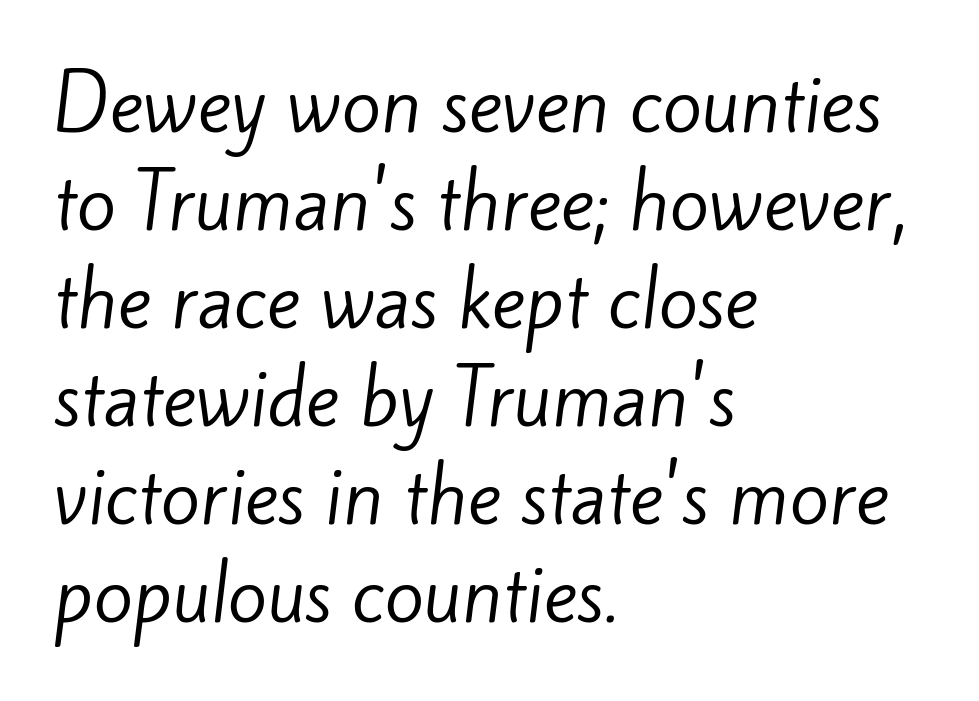
Q: Is the text bold? A: No.
Q: Is the typeface a serif or a sans-serif typeface? A: Sans-serif.
Q: Is the text underlined? A: No.
Q: How is the paragraph aligned? A: Left-aligned.
Q: Is the spacing between letters normal or unusually wide? A: Normal.
Q: Is the spacing between lines tight, normal or loose? A: Normal.
Q: Width (condensed, normal, or wide)? A: Normal.
Q: Stroke contrast? A: Low.
Q: x-height? A: Small.
Q: Monospaced? A: No.
